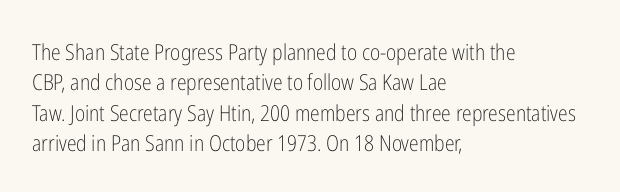
A quiet, ordinary-to-light weight characterises the typeface. The text block is weighted toward the left margin, trailing off unevenly rightward. This rendering leaves character spacing at its baseline value. Characters remain perfectly vertical along every line. The strip under each line holds only bare page.
